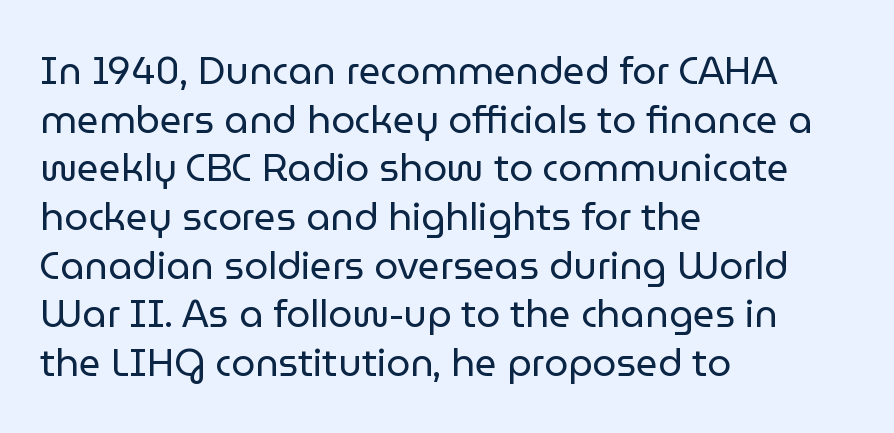
The image shows 38 px regular-weight sans-serif type, upright; set left-aligned, normal line spacing (1.28x), normal letter spacing, not underlined; low stroke contrast and a medium x-height.
